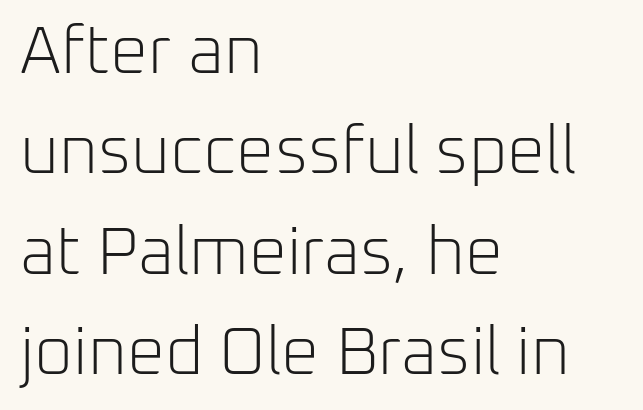
{"serif": "no", "italic": "no", "bold": "no", "weight": "light", "width": "normal", "stroke_contrast": "low", "x_height": "medium", "monospaced": "no", "underline": "no", "align": "left", "line_spacing": "normal", "line_spacing_ratio": 1.5, "letter_spacing": "normal", "letter_spacing_em": 0.0, "glyph_px": 67}
